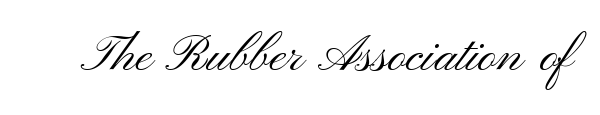
Weight: regular or lighter. The letters advance in unequal steps, a hallmark of proportional type. Each word holds together tightly as a unit, with standard inter-letter gaps. The passage shown is not underscored anywhere.
